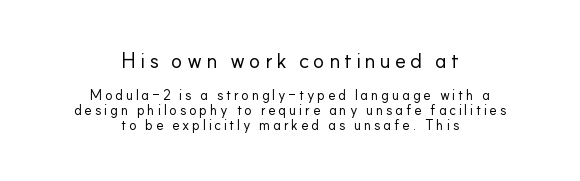
Q: Is the text bold? A: No.
Q: Is the text italic (slanted)? A: No, it is upright.
Q: Is the text underlined? A: No.
Q: How is the paragraph aligned? A: Centered.
Q: Is the spacing between lines tight, normal or loose? A: Tight.
Q: Which block of text is set in a larger size, the first (top) or the second (bottom)? A: The first (top) one.
